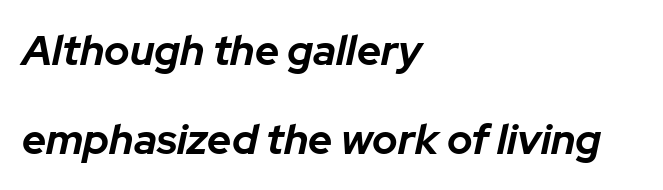
{"italic": "yes", "lean": "right", "slant_degrees": 12, "bold": "yes", "weight": "bold", "width": "normal", "stroke_contrast": "low", "x_height": "medium", "monospaced": "no", "underline": "no", "align": "left", "line_spacing": "loose", "line_spacing_ratio": 2.12, "letter_spacing": "normal", "letter_spacing_em": 0.0, "glyph_px": 42}
